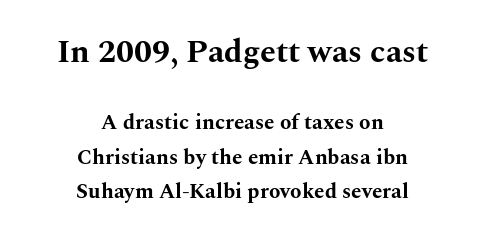
The characters look thick and weighty, a clear bold. The font's upright variant was chosen for this text. Leading: standard. This sample uses a serif face. Is this a fixed-width face? No — the glyphs have proportional, varying widths.
